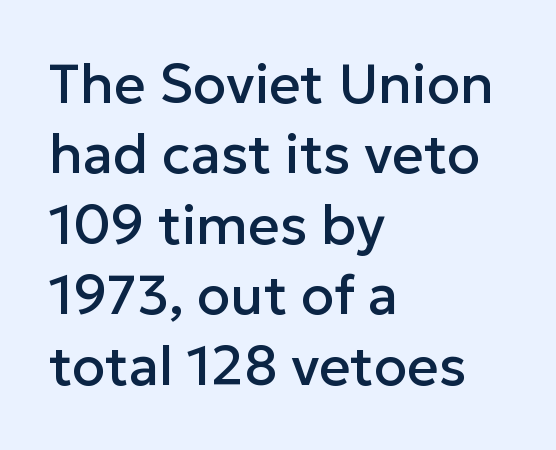
Q: Is the text italic (slanted)? A: No, it is upright.
Q: Is the typeface a serif or a sans-serif typeface? A: Sans-serif.
Q: Is the text underlined? A: No.
Q: How is the paragraph aligned? A: Left-aligned.
Q: Is the spacing between letters normal or unusually wide? A: Normal.
Q: Is the spacing between lines tight, normal or loose? A: Normal.
Q: Width (condensed, normal, or wide)? A: Normal.
Q: Stroke contrast? A: Low.
Q: x-height? A: Medium.
Q: Monospaced? A: No.
